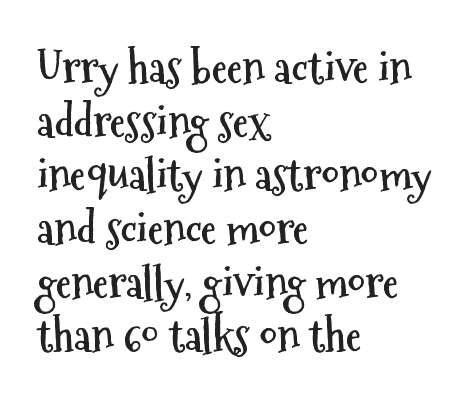
The image shows 44 px semibold, condensed sans-serif type, upright; set left-aligned, line spacing 1.22x, normal letter spacing, not underlined; medium stroke contrast and a medium x-height.
